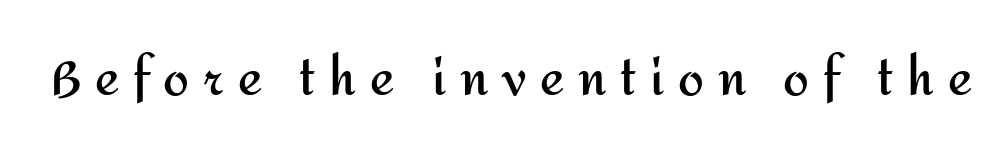
Q: Is the text bold? A: Yes.
Q: Is the text italic (slanted)? A: No, it is upright.
Q: Is the typeface a serif or a sans-serif typeface? A: Sans-serif.
Q: Is the text underlined? A: No.
Q: Is the spacing between letters normal or unusually wide? A: Unusually wide.
Q: Width (condensed, normal, or wide)? A: Normal.
Q: Stroke contrast? A: Medium.
Q: x-height? A: Medium.
Q: Monospaced? A: No.
